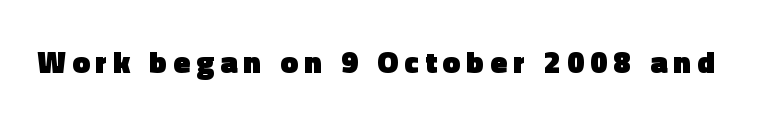
Q: Is the text bold? A: Yes.
Q: Is the text italic (slanted)? A: No, it is upright.
Q: Is the typeface a serif or a sans-serif typeface? A: Sans-serif.
Q: Is the text underlined? A: No.
Q: Is the spacing between letters normal or unusually wide? A: Unusually wide.
Q: Width (condensed, normal, or wide)? A: Normal.
Q: x-height? A: Medium.
Q: Monospaced? A: No.
